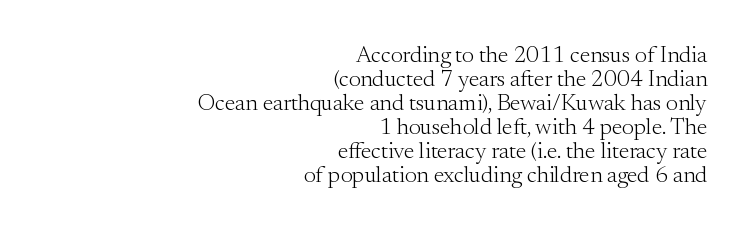
Posture: upright roman. You could call the tracking neutral — neither tight nor loose. Summary of vertical rhythm: compact, with narrow interline spacing. The passage shown is not bold in any degree. Visually the block forms a straight wall on the right and a jagged coastline on the left. Words float on clear page, feet unadorned.
